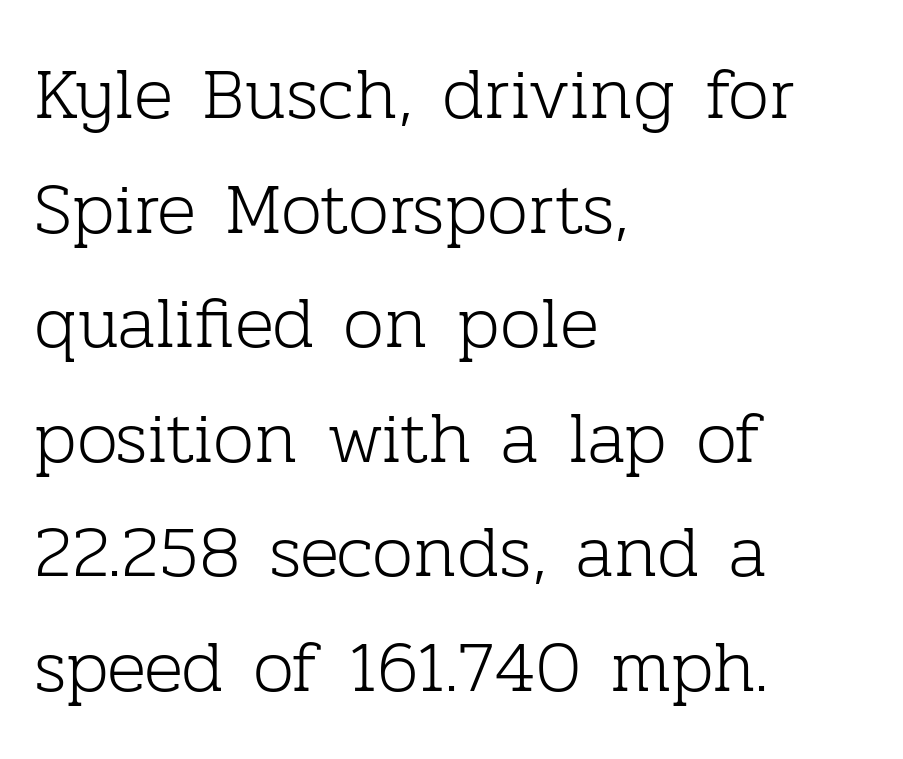
The rag falls on the right side of this text block. Weight class: somewhere from thin through regular. The axis of the letterforms is exactly vertical. The glyphs in this specimen are seriffed.
